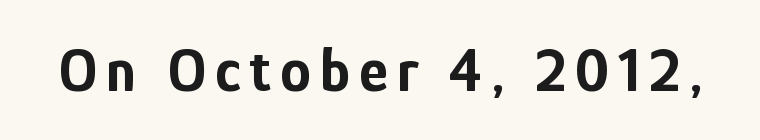
{"serif": "no", "italic": "no", "bold": "yes", "weight": "bold", "width": "condensed", "stroke_contrast": "low", "x_height": "medium", "monospaced": "no", "underline": "no", "glyph_px": 62}
